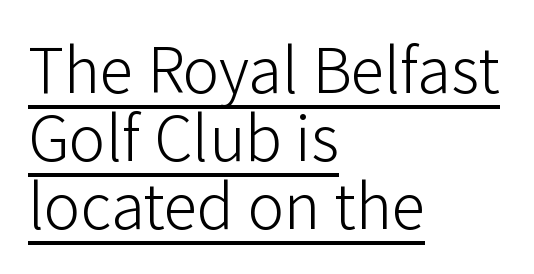
The image shows 68 px light sans-serif type, upright; set left-aligned, tight line spacing (1.0x), normal letter spacing, underlined; low stroke contrast and a medium x-height.
